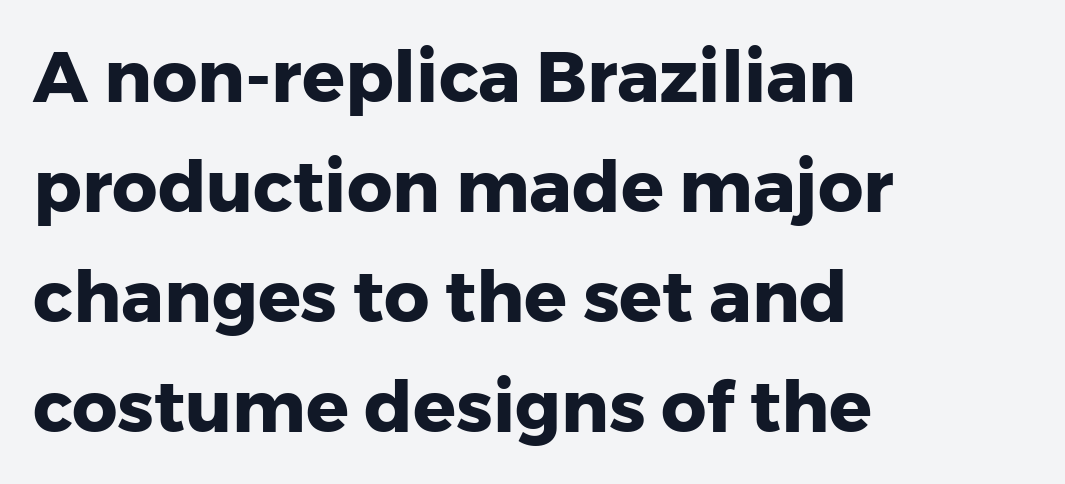
The image shows 71 px heavy sans-serif type, upright; set left-aligned, normal line spacing (1.55x), normal letter spacing, not underlined; low stroke contrast and a medium x-height.
